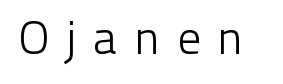
The image shows 47 px light sans-serif type, upright; set unusually wide letter spacing (+0.35 em), not underlined; low stroke contrast and a medium x-height.
